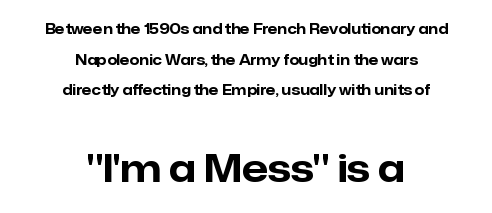
Q: Is the text bold? A: Yes.
Q: Is the text italic (slanted)? A: No, it is upright.
Q: Is the typeface a serif or a sans-serif typeface? A: Sans-serif.
Q: Is the text underlined? A: No.
Q: How is the paragraph aligned? A: Centered.
Q: Is the spacing between letters normal or unusually wide? A: Normal.
Q: Is the spacing between lines tight, normal or loose? A: Loose.
Q: Which block of text is set in a larger size, the first (top) or the second (bottom)? A: The second (bottom) one.
Q: Width (condensed, normal, or wide)? A: Normal.
Q: Stroke contrast? A: Low.
Q: x-height? A: Medium.
Q: Monospaced? A: No.
